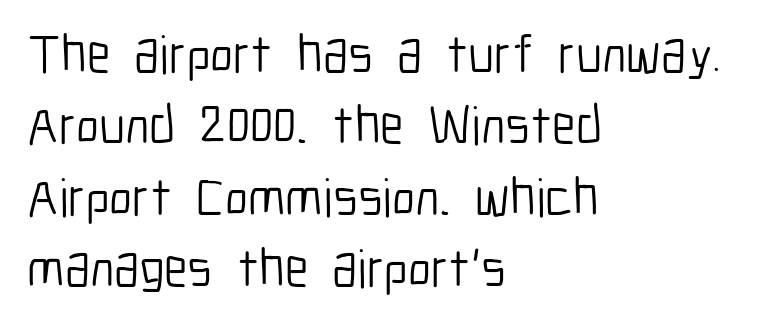
{"serif": "no", "italic": "no", "bold": "no", "weight": "light", "width": "condensed", "stroke_contrast": "low", "x_height": "medium", "monospaced": "no", "underline": "no", "align": "left", "line_spacing": "normal", "line_spacing_ratio": 1.32, "letter_spacing": "normal", "letter_spacing_em": 0.0, "glyph_px": 54}
